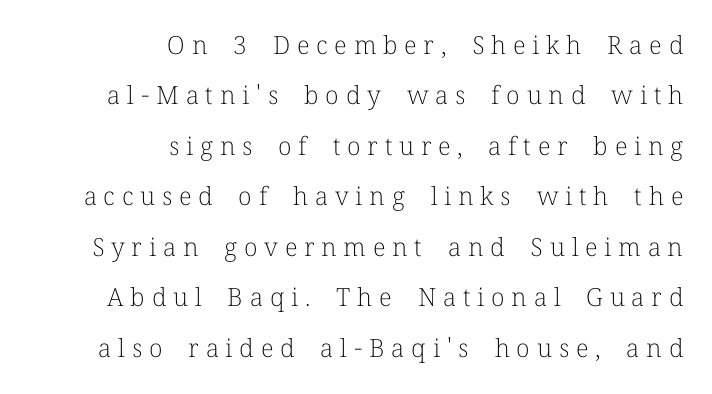
Characters follow at a spacing far wider than the type designer built in. Baseline-to-baseline distance is far greater than the letter height. The ragged edge is on the left, which tells us the setting is flush right. Check the space under the baseline: it is left empty. Stroke mass is kept to a normal reading level or below.
